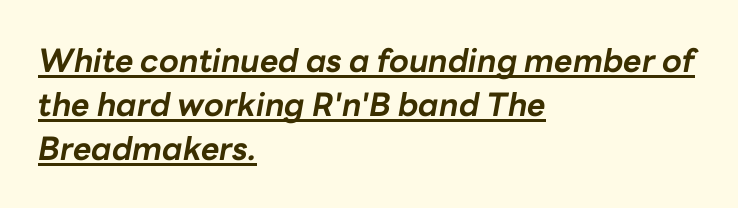
Honestly, the underline is the first thing you notice here. The rendering keeps characters at their native spacing. The rows are spaced the way most documents space them. The face used here is proportionally spaced, like ordinary book or web type. It's the slanting kind of type. Typeset ragged right — the left edge is the straight one.
